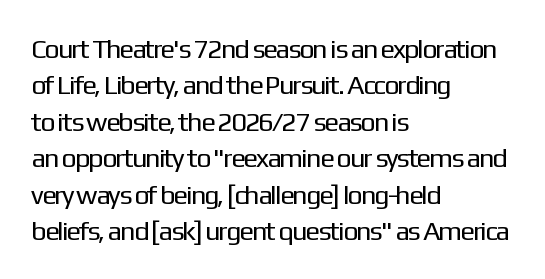
Q: Is the text bold? A: No.
Q: Is the text italic (slanted)? A: No, it is upright.
Q: Is the text underlined? A: No.
Q: How is the paragraph aligned? A: Left-aligned.
Q: Is the spacing between letters normal or unusually wide? A: Normal.
Q: Is the spacing between lines tight, normal or loose? A: Normal.
